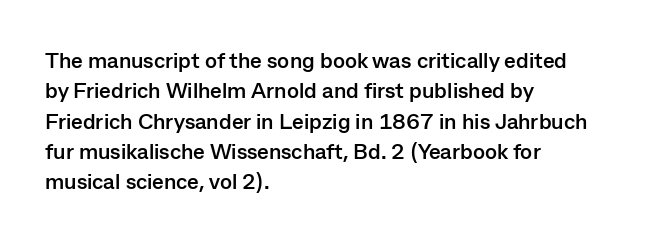
The paragraph shown leans on its left margin. The glyphs have the mass of a bold cut. How are the letters spaced? Ordinarily, with no added tracking. This sample uses an upright cut, with every glyph sitting square on the baseline.
